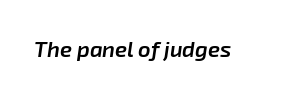
Q: Is the text bold? A: Semi-bold.
Q: Is the text italic (slanted)? A: Yes, it leans right by about 8 degrees.
Q: Is the text underlined? A: No.
Q: Is the spacing between letters normal or unusually wide? A: Normal.
